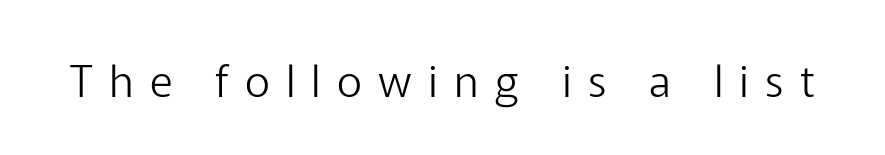
{"serif": "no", "italic": "no", "bold": "no", "weight": "light", "width": "normal", "stroke_contrast": "low", "x_height": "medium", "monospaced": "no", "underline": "no", "letter_spacing": "wide", "letter_spacing_em": 0.37, "glyph_px": 44}
